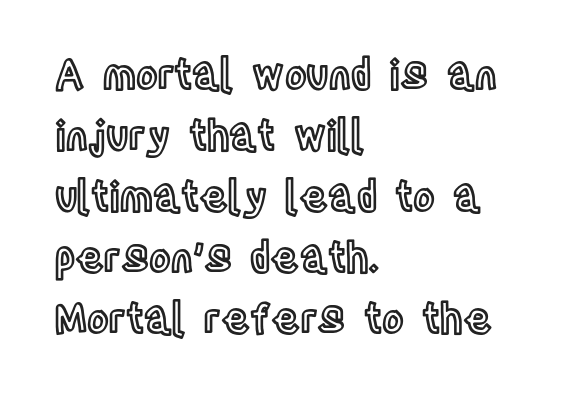
The image shows 41 px condensed type, upright; set left-aligned, normal line spacing (1.49x), normal letter spacing, not underlined; a large x-height.
